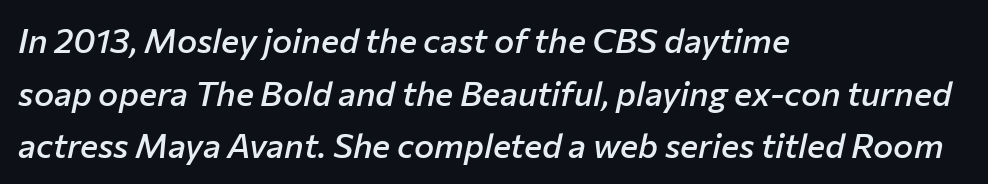
Q: Is the text bold? A: Semi-bold.
Q: Is the text italic (slanted)? A: Yes, it leans right by about 12 degrees.
Q: Is the text underlined? A: No.
Q: How is the paragraph aligned? A: Left-aligned.
Q: Is the spacing between letters normal or unusually wide? A: Normal.
Q: Is the spacing between lines tight, normal or loose? A: Normal.
Q: Width (condensed, normal, or wide)? A: Normal.
Q: Stroke contrast? A: Low.
Q: x-height? A: Medium.
Q: Monospaced? A: No.
